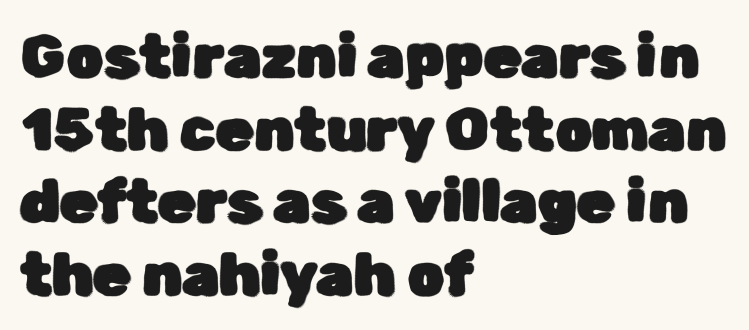
Q: Is the text italic (slanted)? A: No, it is upright.
Q: Is the typeface a serif or a sans-serif typeface? A: Sans-serif.
Q: Is the text underlined? A: No.
Q: How is the paragraph aligned? A: Left-aligned.
Q: Is the spacing between letters normal or unusually wide? A: Normal.
Q: Width (condensed, normal, or wide)? A: Normal.
Q: Stroke contrast? A: Low.
Q: x-height? A: Medium.
Q: Monospaced? A: No.
